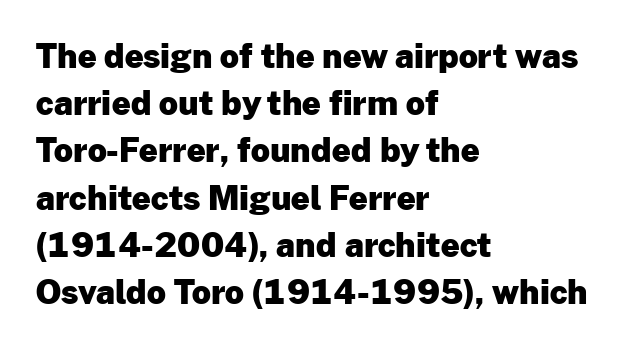
The image shows 33 px heavy sans-serif type, upright; set left-aligned, normal line spacing (1.43x), normal letter spacing, not underlined; low stroke contrast and a medium x-height.
